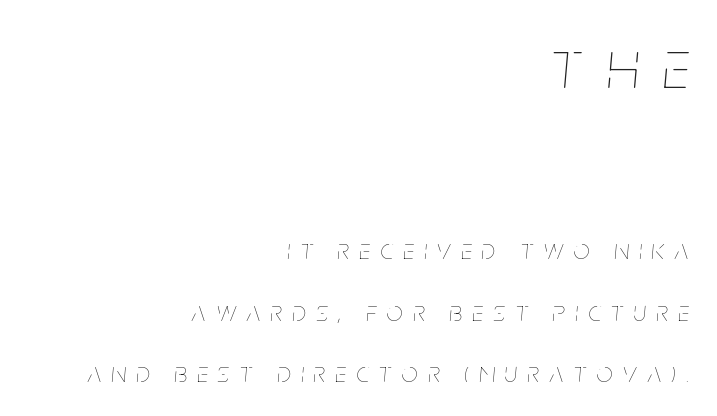
The face used here appears at its bigger size in the upper chunk. Quick note: underline off. Widely set lines give the paragraph a tall, airy silhouette. If you drew a line through each stem, it would be angled.
